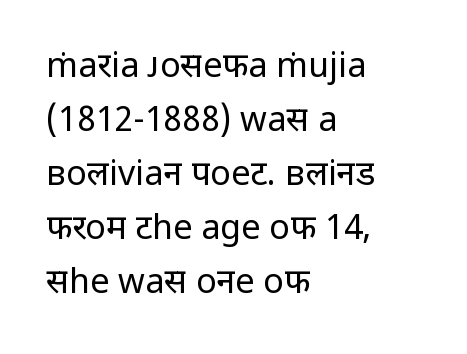
Q: Is the text bold? A: No.
Q: Is the text italic (slanted)? A: No, it is upright.
Q: Is the typeface a serif or a sans-serif typeface? A: Sans-serif.
Q: Is the text underlined? A: No.
Q: How is the paragraph aligned? A: Left-aligned.
Q: Is the spacing between letters normal or unusually wide? A: Normal.
Q: Is the spacing between lines tight, normal or loose? A: Normal.
Q: Width (condensed, normal, or wide)? A: Normal.
Q: Stroke contrast? A: Low.
Q: x-height? A: Medium.
Q: Monospaced? A: No.
